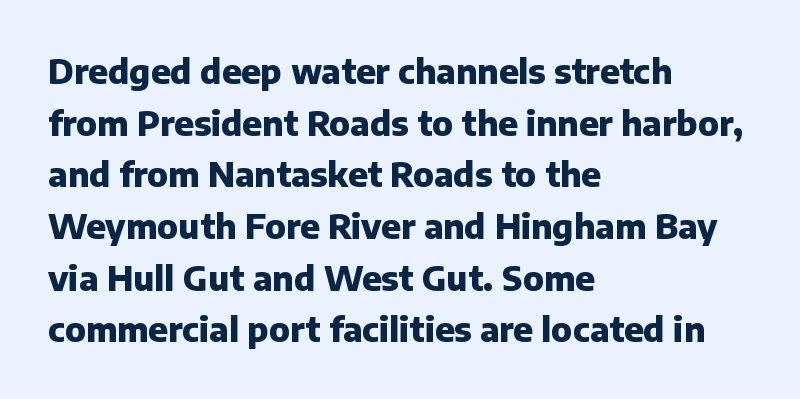
Q: Is the text bold? A: Yes.
Q: Is the text italic (slanted)? A: No, it is upright.
Q: Is the typeface a serif or a sans-serif typeface? A: Sans-serif.
Q: Is the text underlined? A: No.
Q: How is the paragraph aligned? A: Left-aligned.
Q: Is the spacing between letters normal or unusually wide? A: Normal.
Q: Is the spacing between lines tight, normal or loose? A: Normal.
Q: Width (condensed, normal, or wide)? A: Normal.
Q: Stroke contrast? A: Low.
Q: x-height? A: Medium.
Q: Monospaced? A: No.
